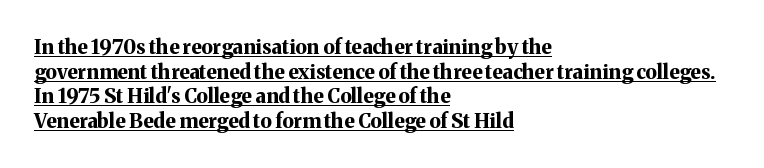
Tall strokes in this sample are plumb rather than angled. Caption: multi-line text, flush left, ragged right. Does a line run under the words? Yes, clearly. The strokes are fattened all the way to bold.
